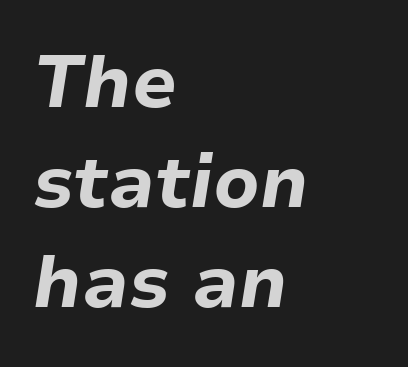
{"italic": "yes", "lean": "right", "slant_degrees": 9, "bold": "yes", "weight": "bold", "width": "normal", "stroke_contrast": "low", "x_height": "medium", "monospaced": "no", "underline": "no", "align": "left", "line_spacing": "normal", "line_spacing_ratio": 1.37, "letter_spacing": "normal", "letter_spacing_em": 0.0, "glyph_px": 73}
